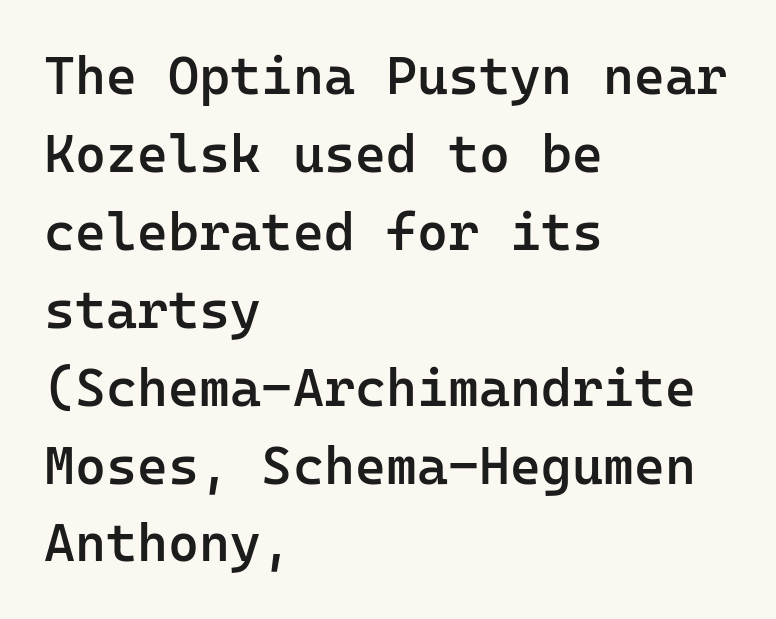
One-word summary of the alignment: left. A sans-serif font was chosen for this passage. The glyphs are unaccompanied by any horizontal stroke below them. The designer left line spacing at the default. Do the characters align in a grid? Yes, the font is monospaced. How are the letters spaced? Ordinarily, with no added tracking.
